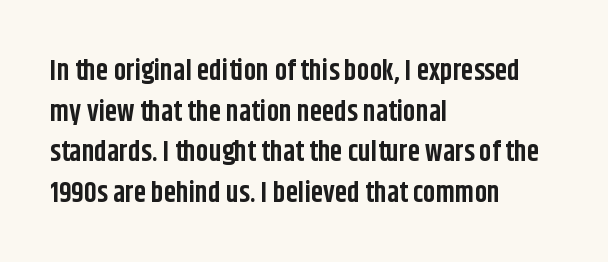
The image shows 28 px bold, condensed sans-serif type, upright; set left-aligned, normal line spacing (1.45x), normal letter spacing, not underlined; low stroke contrast and a large x-height.
